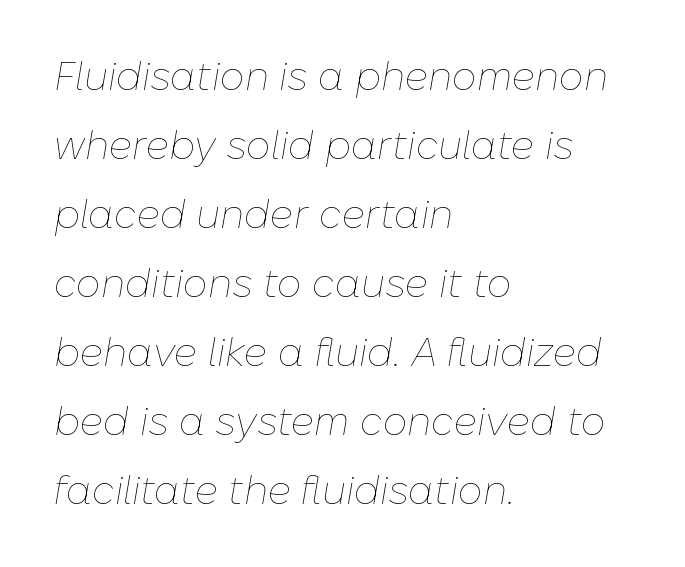
Q: Is the text bold? A: No.
Q: Is the text italic (slanted)? A: Yes, it leans right by about 10 degrees.
Q: Is the text underlined? A: No.
Q: How is the paragraph aligned? A: Left-aligned.
Q: Is the spacing between letters normal or unusually wide? A: Normal.
Q: Width (condensed, normal, or wide)? A: Normal.
Q: Stroke contrast? A: Low.
Q: x-height? A: Medium.
Q: Monospaced? A: No.
